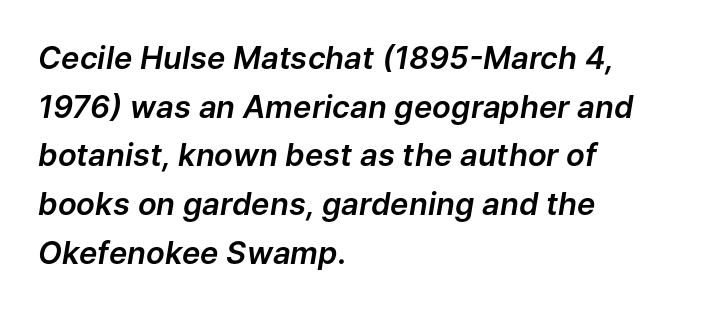
Q: Is the text italic (slanted)? A: Yes, it leans right by about 9 degrees.
Q: Is the text underlined? A: No.
Q: How is the paragraph aligned? A: Left-aligned.
Q: Is the spacing between letters normal or unusually wide? A: Normal.
Q: Is the spacing between lines tight, normal or loose? A: Normal.
Q: Width (condensed, normal, or wide)? A: Normal.
Q: Stroke contrast? A: Low.
Q: x-height? A: Medium.
Q: Monospaced? A: No.
